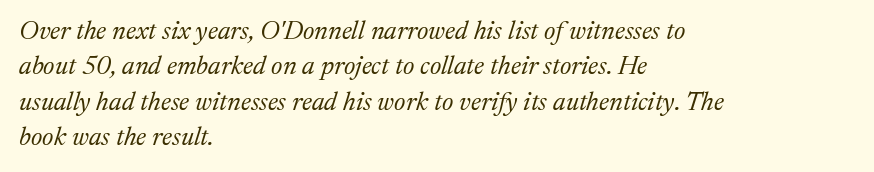
{"italic": "yes", "lean": "right", "slant_degrees": 17, "bold": "no", "underline": "no", "align": "left", "line_spacing": "normal", "line_spacing_ratio": 1.36, "letter_spacing": "normal", "letter_spacing_em": 0.0, "glyph_px": 26}
